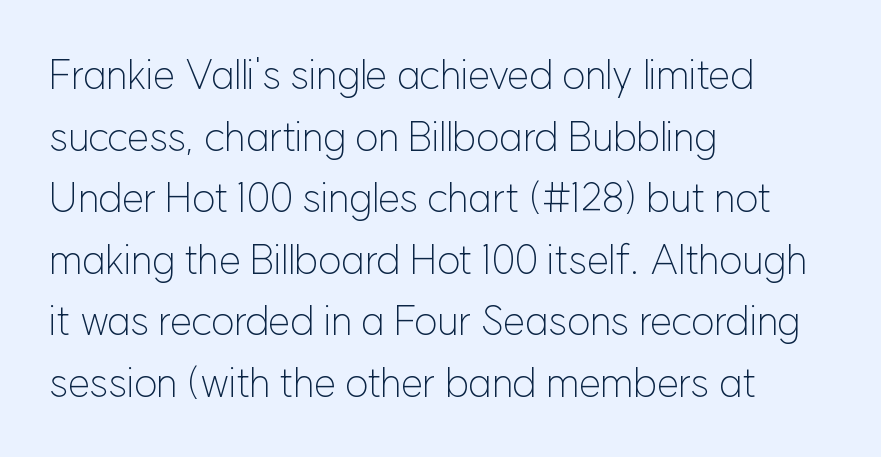
The image shows 40 px light sans-serif type, upright; set left-aligned, normal line spacing (1.54x), normal letter spacing, not underlined; low stroke contrast and a medium x-height.
